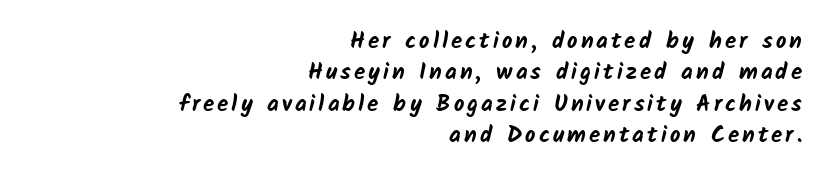
{"bold": "yes", "underline": "no", "align": "right", "line_spacing": "normal", "line_spacing_ratio": 1.36, "glyph_px": 23}
